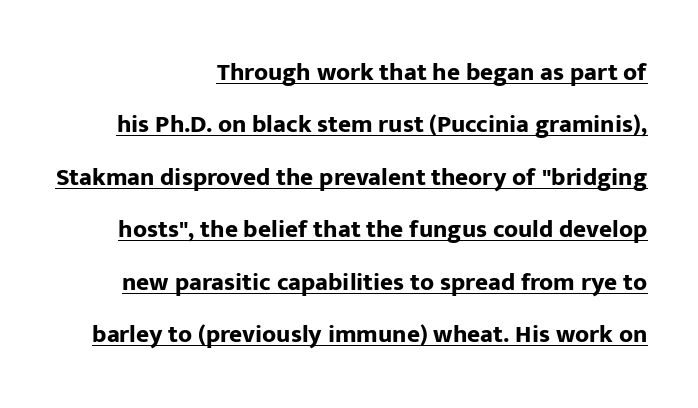
The face used here is rendered with its standard letterfit. Vertically, the passage feels expansive, rows floating well apart. The axis of the letterforms is exactly vertical. The typesetter has applied underlining to the passage shown. Typographic density is high because the face is bold. Alignment: flush right.
